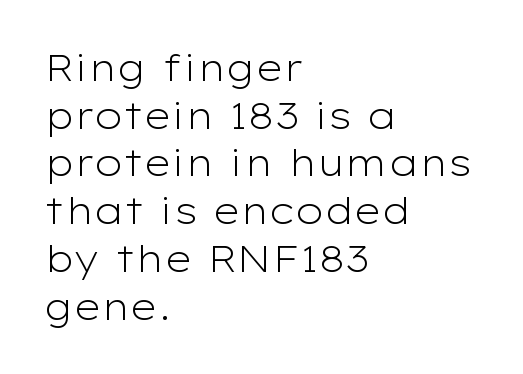
You can tell from the bare stems that sans-serif type was used. Casual observation: everything's shoved over to the left. The passage shown is not bold in any degree. Tall strokes in this sample are plumb rather than angled. Spacing verdict: proportional, widths tailored to each character.
